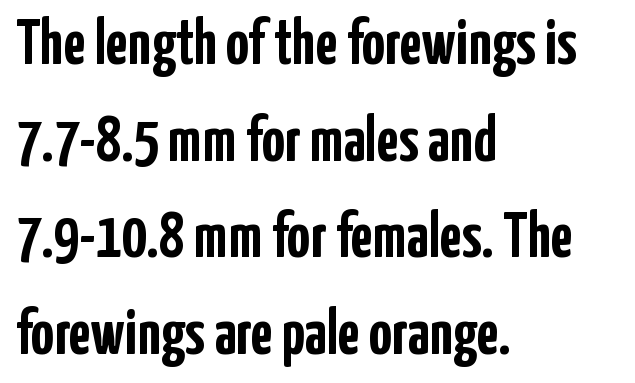
{"serif": "no", "italic": "no", "bold": "yes", "weight": "semibold", "width": "condensed", "stroke_contrast": "low", "x_height": "medium", "monospaced": "no", "underline": "no", "align": "left", "line_spacing": "normal", "line_spacing_ratio": 1.51, "letter_spacing": "normal", "letter_spacing_em": 0.0, "glyph_px": 64}
